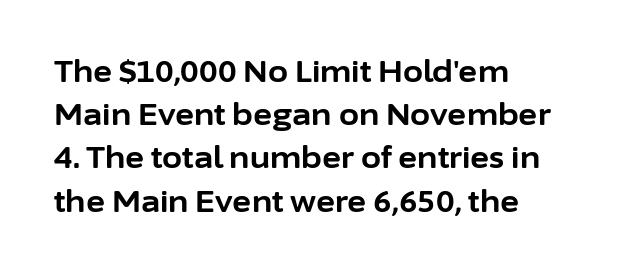
Q: Is the text bold? A: Yes.
Q: Is the text italic (slanted)? A: No, it is upright.
Q: Is the typeface a serif or a sans-serif typeface? A: Sans-serif.
Q: Is the text underlined? A: No.
Q: How is the paragraph aligned? A: Left-aligned.
Q: Is the spacing between letters normal or unusually wide? A: Normal.
Q: Is the spacing between lines tight, normal or loose? A: Normal.
Q: Width (condensed, normal, or wide)? A: Normal.
Q: Stroke contrast? A: Low.
Q: x-height? A: Medium.
Q: Monospaced? A: No.
